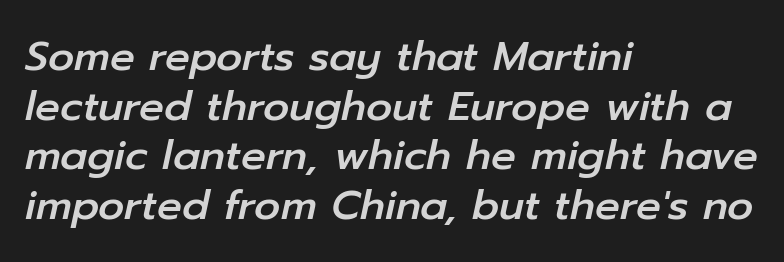
{"italic": "yes", "lean": "right", "slant_degrees": 12, "width": "normal", "stroke_contrast": "low", "x_height": "medium", "monospaced": "no", "underline": "no", "align": "left", "line_spacing_ratio": 1.21, "letter_spacing": "normal", "letter_spacing_em": 0.0, "glyph_px": 41}
